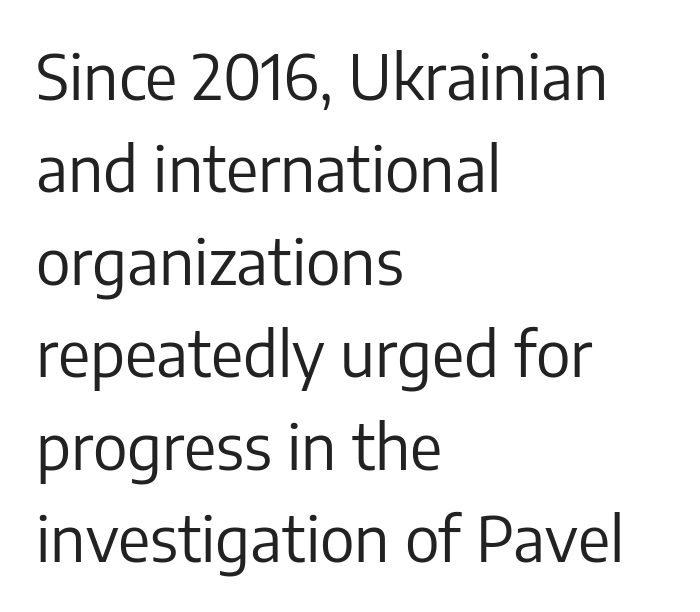
{"serif": "no", "italic": "no", "bold": "no", "weight": "regular", "width": "normal", "stroke_contrast": "low", "x_height": "medium", "monospaced": "no", "underline": "no", "align": "left", "line_spacing": "normal", "line_spacing_ratio": 1.49, "letter_spacing": "normal", "letter_spacing_em": 0.0, "glyph_px": 62}
